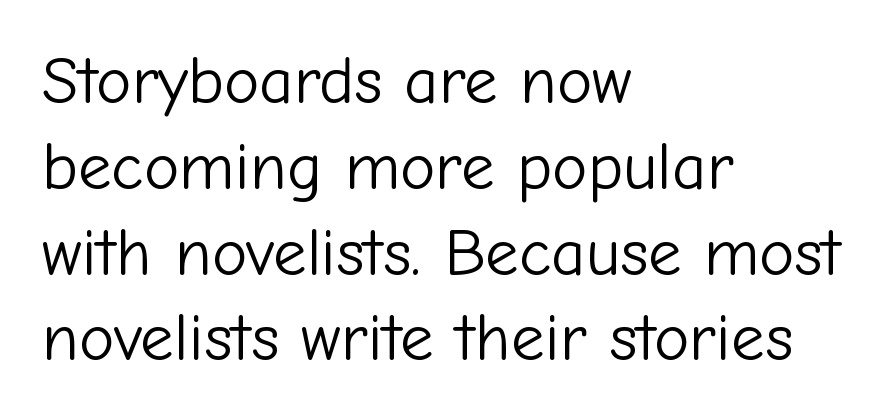
Q: Is the text bold? A: No.
Q: Is the text italic (slanted)? A: No, it is upright.
Q: Is the typeface a serif or a sans-serif typeface? A: Sans-serif.
Q: Is the text underlined? A: No.
Q: How is the paragraph aligned? A: Left-aligned.
Q: Is the spacing between letters normal or unusually wide? A: Normal.
Q: Is the spacing between lines tight, normal or loose? A: Normal.
Q: Width (condensed, normal, or wide)? A: Normal.
Q: Stroke contrast? A: Low.
Q: x-height? A: Medium.
Q: Monospaced? A: No.
